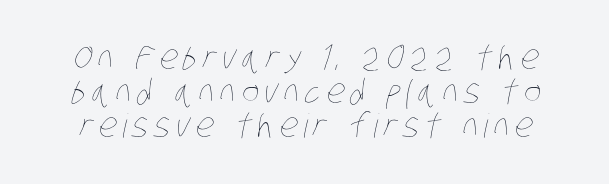
Q: Is the text bold? A: No.
Q: Is the text underlined? A: No.
Q: Is the spacing between lines tight, normal or loose? A: Tight.
Q: Width (condensed, normal, or wide)? A: Condensed.
Q: Stroke contrast? A: Low.
Q: x-height? A: Large.
Q: Monospaced? A: No.
